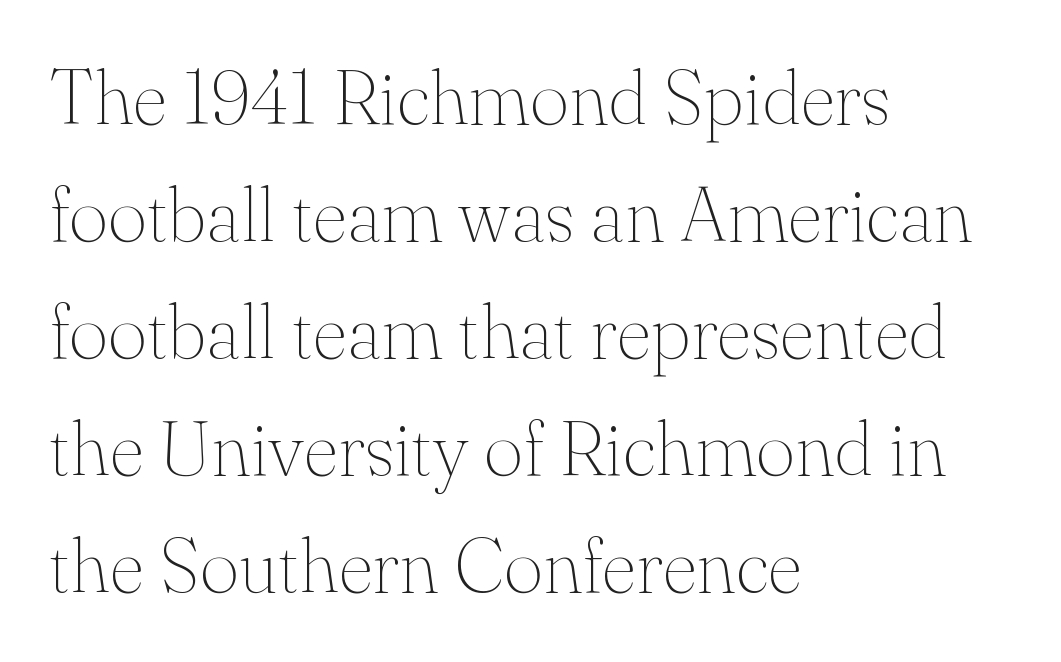
Q: Is the text bold? A: No.
Q: Is the text italic (slanted)? A: No, it is upright.
Q: Is the typeface a serif or a sans-serif typeface? A: Serif.
Q: Is the text underlined? A: No.
Q: How is the paragraph aligned? A: Left-aligned.
Q: Is the spacing between letters normal or unusually wide? A: Normal.
Q: Is the spacing between lines tight, normal or loose? A: Normal.
Q: Width (condensed, normal, or wide)? A: Normal.
Q: Stroke contrast? A: Medium.
Q: x-height? A: Small.
Q: Monospaced? A: No.
